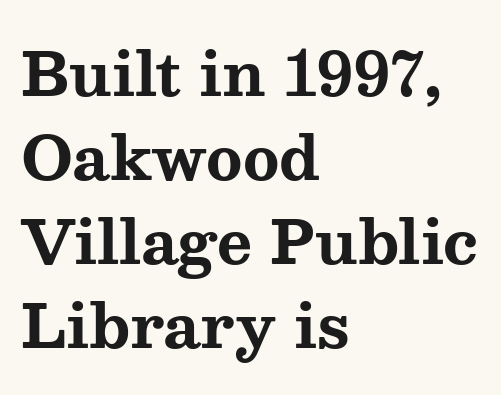
The image shows 60 px bold, wide serif type, upright; set left-aligned, normal line spacing (1.4x), normal letter spacing, not underlined; medium stroke contrast and a medium x-height.
